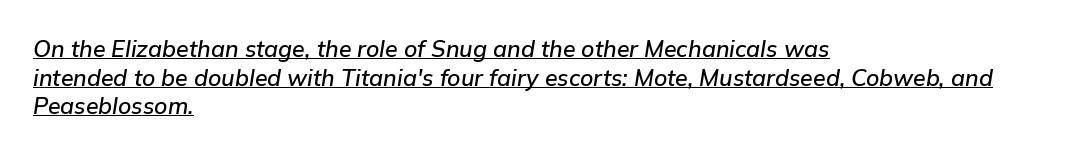
The image shows 23 px text type, italic (leaning right); set left-aligned, line spacing 1.24x, normal letter spacing, underlined.
